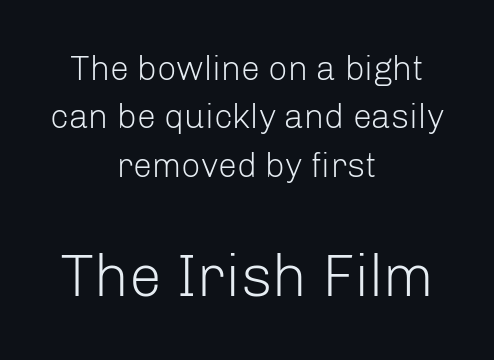
{"serif": "no", "italic": "no", "bold": "no", "weight": "light", "width": "normal", "stroke_contrast": "low", "x_height": "medium", "monospaced": "no", "underline": "no", "align": "center", "line_spacing": "normal", "line_spacing_ratio": 1.42, "letter_spacing": "normal", "letter_spacing_em": 0.0, "larger_block": "second", "size_ratio": 1.74, "glyph_px": 59}
